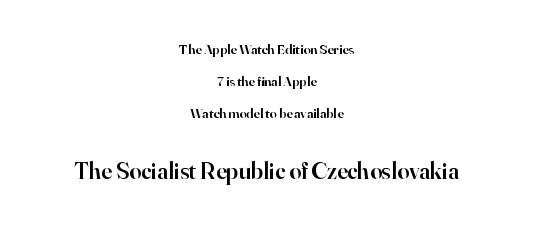
The image shows 24 px text type, upright; set centered, loose line spacing (2.28x), normal letter spacing, not underlined; the second (bottom) block is 1.71x larger.
